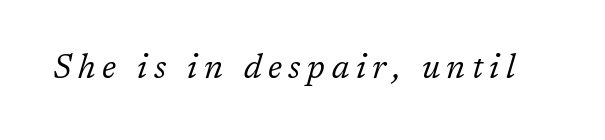
{"serif": "yes", "italic": "yes", "lean": "right", "slant_degrees": 17, "bold": "no", "weight": "regular", "width": "normal", "stroke_contrast": "low", "x_height": "medium", "monospaced": "no", "underline": "no", "letter_spacing": "wide", "letter_spacing_em": 0.2, "glyph_px": 33}
